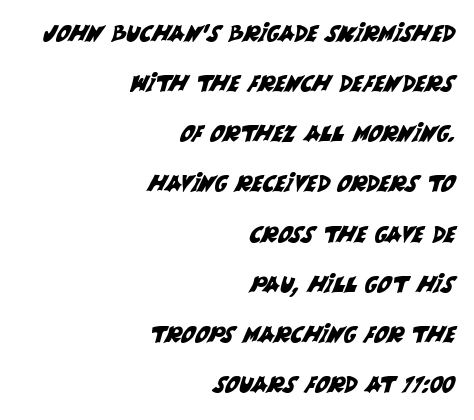
Q: Is the text underlined? A: No.
Q: How is the paragraph aligned? A: Right-aligned.
Q: Is the spacing between letters normal or unusually wide? A: Normal.
Q: Is the spacing between lines tight, normal or loose? A: Loose.
